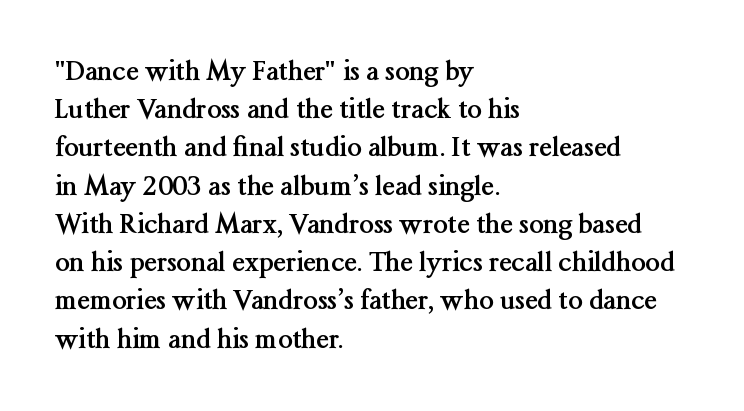
The image shows 26 px bold type, upright; set left-aligned, normal line spacing (1.47x), normal letter spacing, not underlined.
